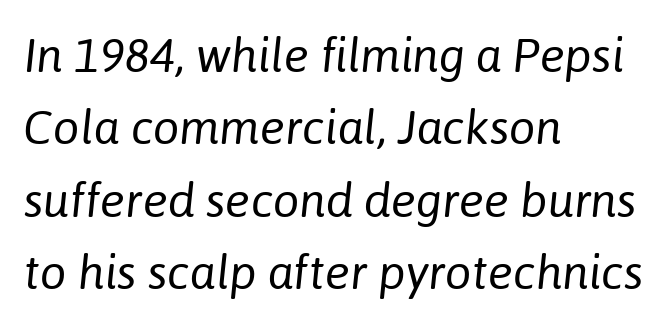
{"italic": "yes", "lean": "right", "slant_degrees": 6, "bold": "no", "weight": "regular", "width": "normal", "stroke_contrast": "low", "x_height": "medium", "monospaced": "no", "underline": "no", "align": "left", "line_spacing": "normal", "line_spacing_ratio": 1.54, "letter_spacing": "normal", "letter_spacing_em": 0.0, "glyph_px": 47}
